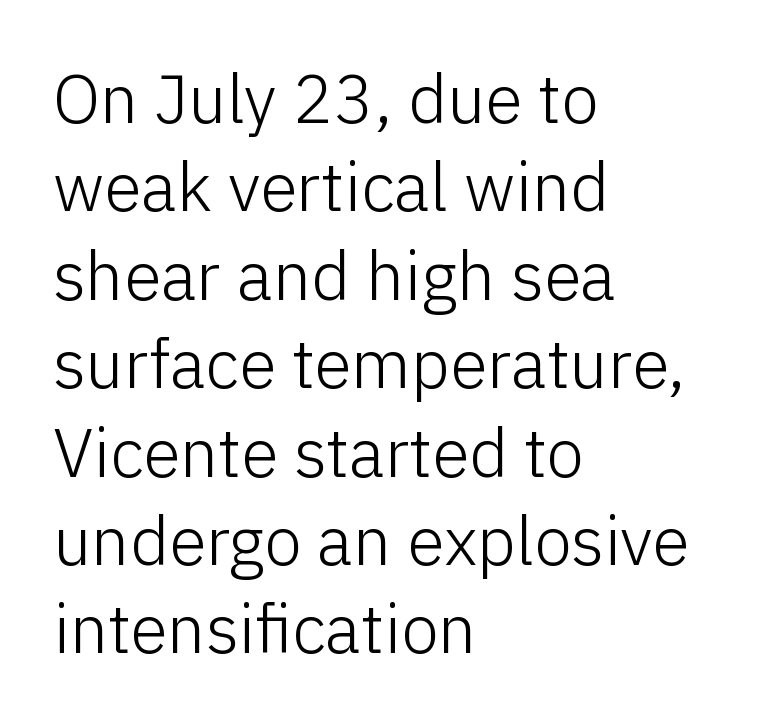
{"serif": "no", "italic": "no", "bold": "no", "weight": "light", "width": "normal", "stroke_contrast": "low", "x_height": "medium", "monospaced": "no", "underline": "no", "align": "left", "line_spacing": "normal", "line_spacing_ratio": 1.3, "letter_spacing": "normal", "letter_spacing_em": 0.0, "glyph_px": 68}
